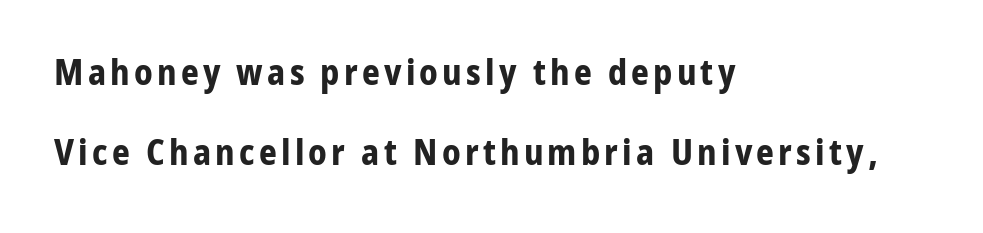
{"serif": "no", "italic": "no", "bold": "yes", "weight": "bold", "width": "normal", "stroke_contrast": "low", "x_height": "medium", "monospaced": "no", "underline": "no", "align": "left", "line_spacing": "loose", "line_spacing_ratio": 2.29, "glyph_px": 35}
